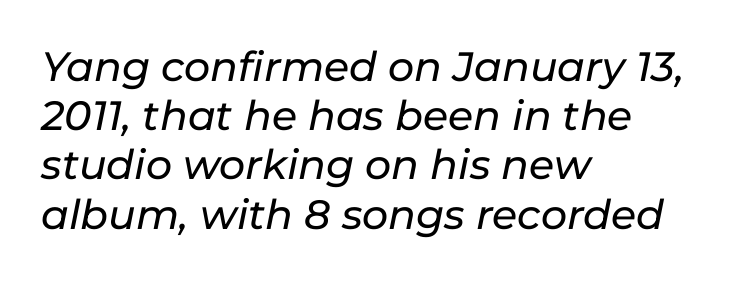
Q: Is the text italic (slanted)? A: Yes, it leans right by about 11 degrees.
Q: Is the text underlined? A: No.
Q: How is the paragraph aligned? A: Left-aligned.
Q: Is the spacing between letters normal or unusually wide? A: Normal.
Q: Width (condensed, normal, or wide)? A: Normal.
Q: Stroke contrast? A: Low.
Q: x-height? A: Medium.
Q: Monospaced? A: No.
